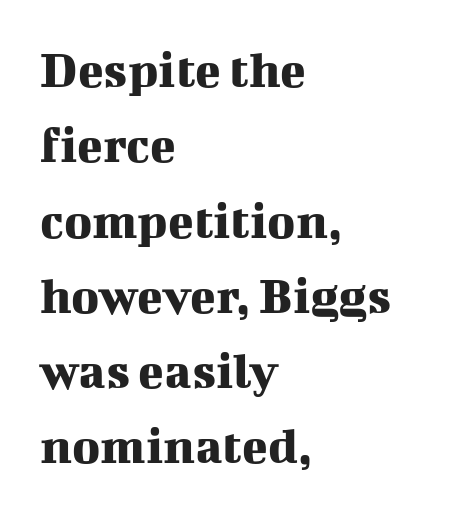
{"serif": "yes", "italic": "no", "width": "normal", "stroke_contrast": "medium", "x_height": "medium", "monospaced": "no", "underline": "no", "align": "left", "line_spacing": "normal", "line_spacing_ratio": 1.42, "letter_spacing": "normal", "letter_spacing_em": 0.0, "glyph_px": 53}
